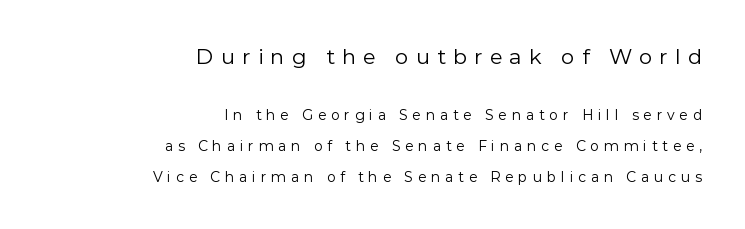
Q: Is the text bold? A: No.
Q: Is the text italic (slanted)? A: No, it is upright.
Q: Is the text underlined? A: No.
Q: How is the paragraph aligned? A: Right-aligned.
Q: Is the spacing between letters normal or unusually wide? A: Unusually wide.
Q: Is the spacing between lines tight, normal or loose? A: Loose.
Q: Which block of text is set in a larger size, the first (top) or the second (bottom)? A: The first (top) one.
